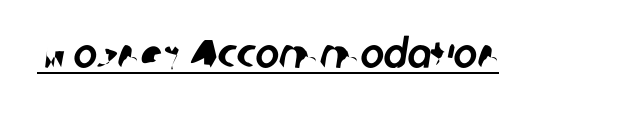
The image shows 40 px sans-serif type; set normal letter spacing, underlined; low stroke contrast and a medium x-height.
